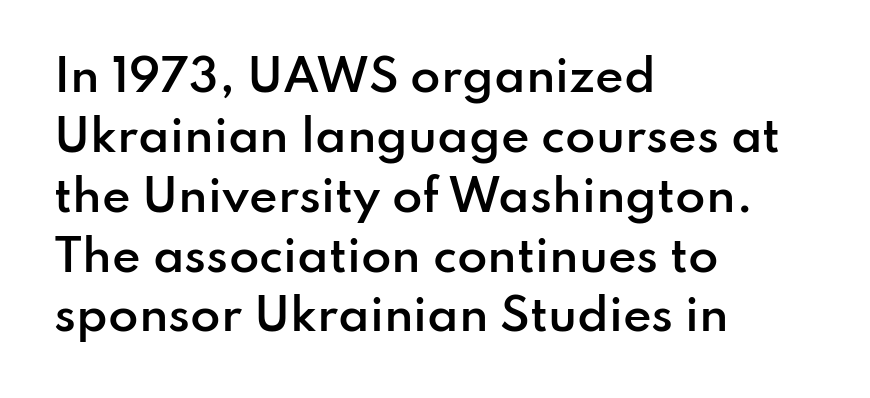
The image shows 44 px semibold sans-serif type, upright; set left-aligned, normal line spacing (1.36x), normal letter spacing, not underlined; low stroke contrast and a small x-height.
